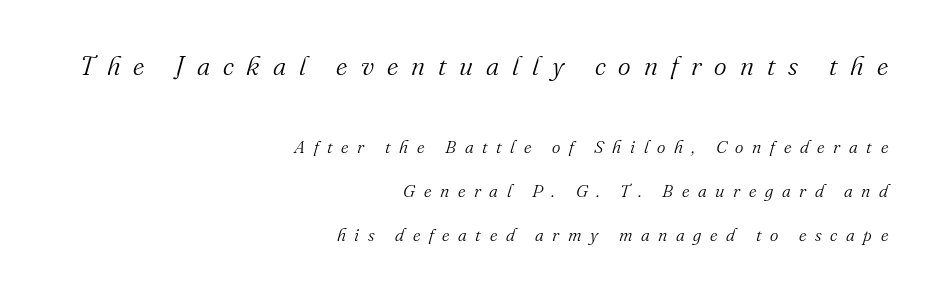
{"italic": "yes", "lean": "right", "slant_degrees": 16, "bold": "no", "underline": "no", "align": "right", "line_spacing": "loose", "line_spacing_ratio": 2.44, "letter_spacing": "wide", "letter_spacing_em": 0.48, "larger_block": "first", "size_ratio": 1.5, "glyph_px": 27}
